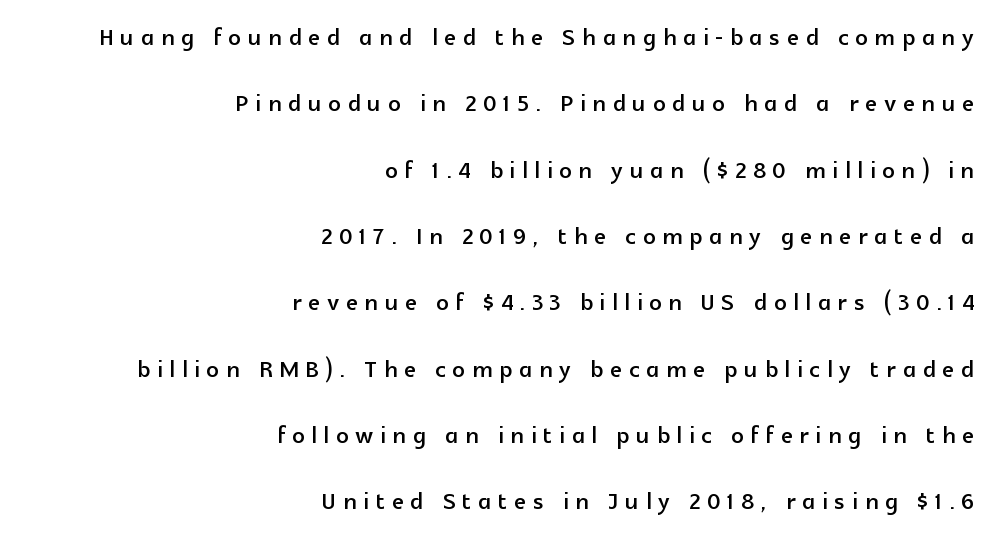
Q: Is the text italic (slanted)? A: No, it is upright.
Q: Is the typeface a serif or a sans-serif typeface? A: Sans-serif.
Q: Is the text underlined? A: No.
Q: How is the paragraph aligned? A: Right-aligned.
Q: Is the spacing between letters normal or unusually wide? A: Unusually wide.
Q: Is the spacing between lines tight, normal or loose? A: Loose.
Q: Width (condensed, normal, or wide)? A: Normal.
Q: x-height? A: Medium.
Q: Monospaced? A: No.
